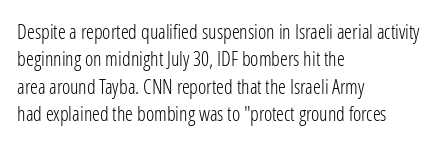
Caption: standard tracking, unaltered. Alignment: flush left. Line spacing here is normal. Weight: not bold — regular or lighter.
